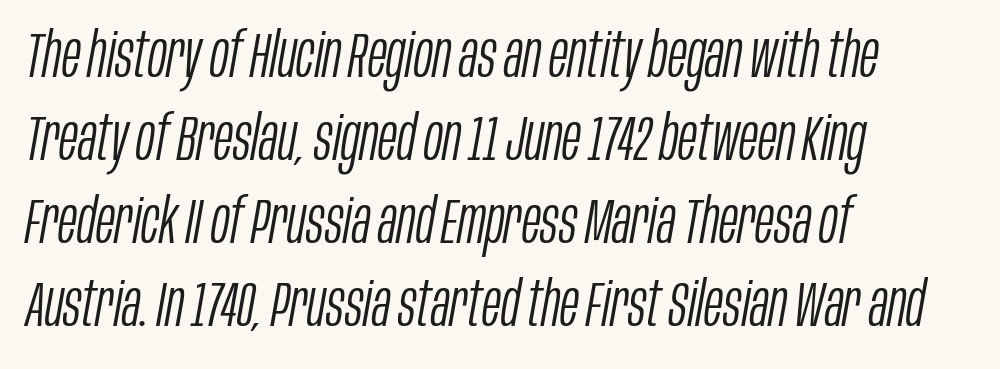
The image shows 63 px light, condensed type, italic (leaning right); set left-aligned, normal line spacing (1.32x), normal letter spacing, not underlined; low stroke contrast and a large x-height.
